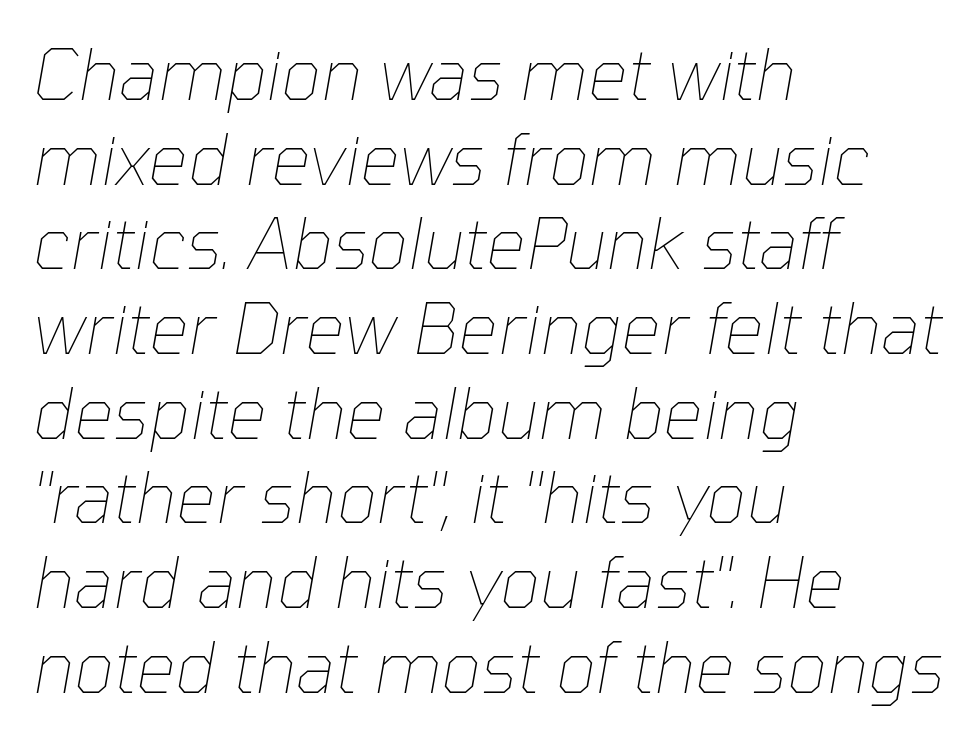
The letters look calm and open, with moderate or lighter stems. Descenders are the only things crossing below the line. Tracking value appears to be zero — textbook default spacing. This sample uses an oblique cut, with every glyph tilted off the vertical. Line beginnings align vertically; line endings do not.
